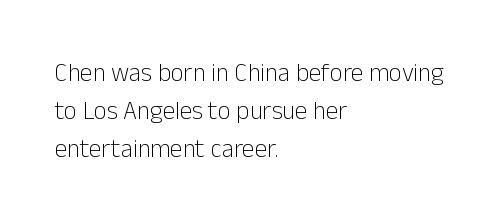
{"italic": "no", "bold": "no", "underline": "no", "align": "left", "line_spacing": "normal", "line_spacing_ratio": 1.53, "letter_spacing": "normal", "letter_spacing_em": 0.0, "glyph_px": 25}
